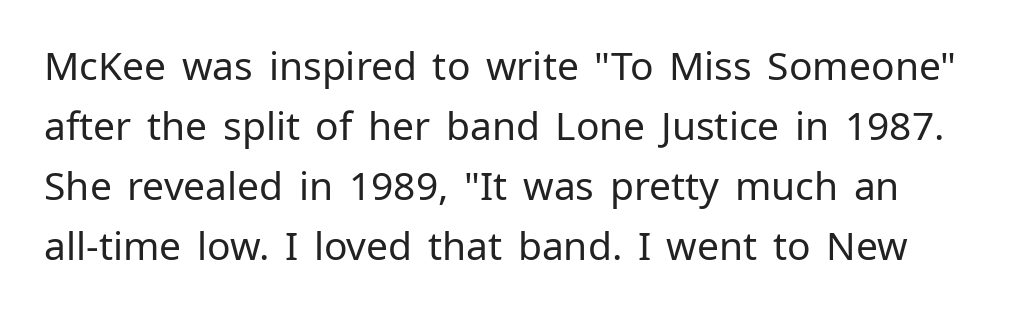
Q: Is the text bold? A: No.
Q: Is the text italic (slanted)? A: No, it is upright.
Q: Is the typeface a serif or a sans-serif typeface? A: Sans-serif.
Q: Is the text underlined? A: No.
Q: Is the spacing between letters normal or unusually wide? A: Normal.
Q: Is the spacing between lines tight, normal or loose? A: Normal.
Q: Width (condensed, normal, or wide)? A: Normal.
Q: Stroke contrast? A: Low.
Q: x-height? A: Medium.
Q: Monospaced? A: No.
